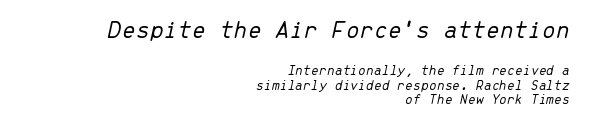
Posture: slanted. Of the two passages, the one on top uses the larger point size. Unbolded letterforms with no extra heft. A typesetter would call this zero additional tracking. Unmarked baselines from the first word to the last. The setting favours the right margin, as signatures and pull-quotes sometimes do.
